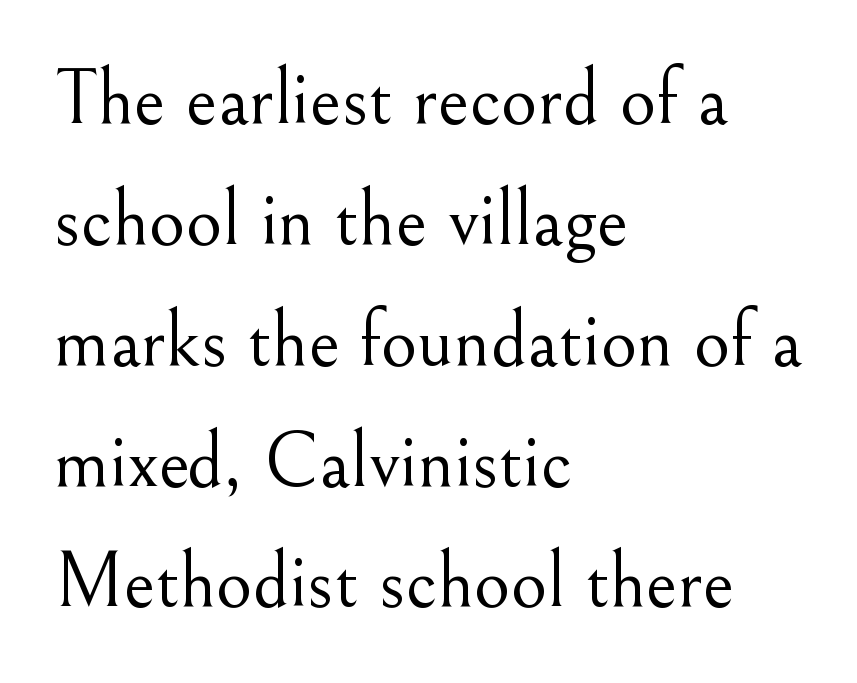
The image shows 79 px light serif type, upright; set left-aligned, normal line spacing (1.53x), normal letter spacing, not underlined; medium stroke contrast and a small x-height.
